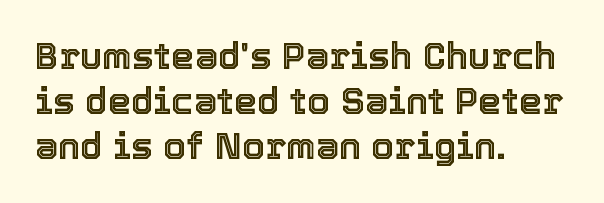
Vertical strokes here are truly vertical. Notice how the passage keeps a crisp vertical edge on the left only. Glyph-to-glyph distance matches everyday printed text. Nobody drew a line under any word here.
